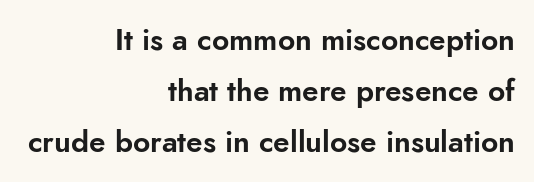
Q: Is the text italic (slanted)? A: No, it is upright.
Q: Is the typeface a serif or a sans-serif typeface? A: Sans-serif.
Q: Is the text underlined? A: No.
Q: How is the paragraph aligned? A: Right-aligned.
Q: Is the spacing between letters normal or unusually wide? A: Normal.
Q: Is the spacing between lines tight, normal or loose? A: Normal.
Q: Width (condensed, normal, or wide)? A: Normal.
Q: Stroke contrast? A: Low.
Q: x-height? A: Small.
Q: Monospaced? A: No.
